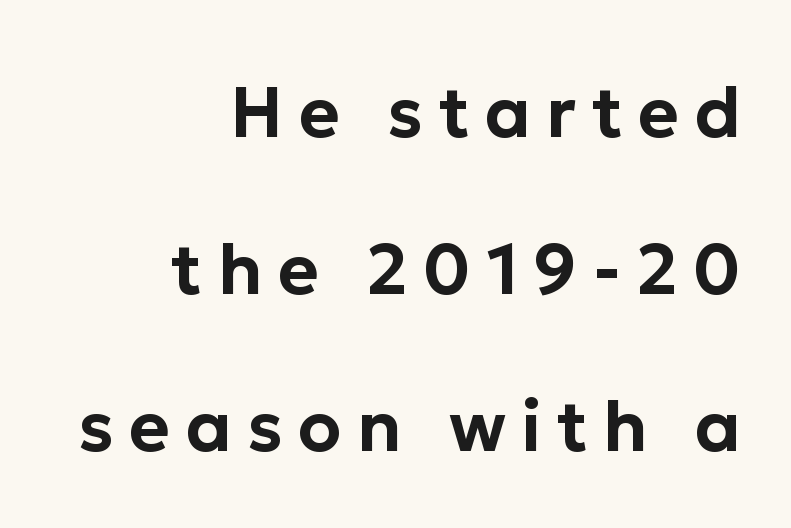
The setting favours the right margin, as signatures and pull-quotes sometimes do. The face used here is proportionally spaced, like ordinary book or web type. Bare-footed words on every line. Tracking value appears strongly positive — letters spread wide. Each new line begins a long way beneath the previous one.
